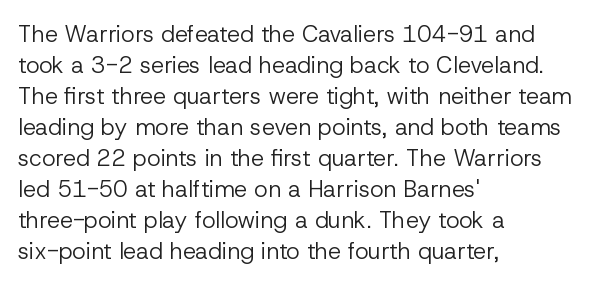
Posture: upright roman. The ragged edge is on the right, which tells us the setting is flush left. Reading down the column, the eye jumps a familiar distance to each next line. The specimen omits any rule beneath the text block's lines. The face looks like a standard text weight, possibly lighter.
